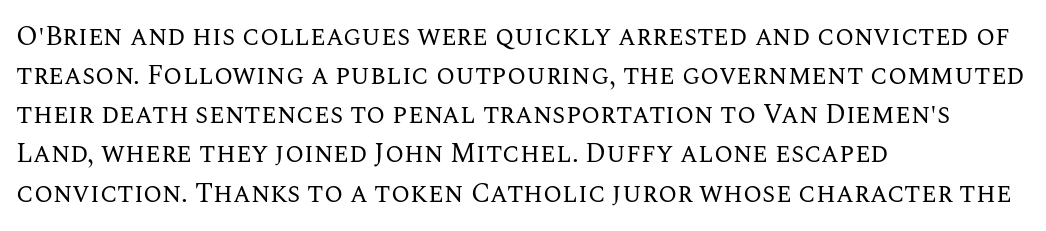
The image shows 27 px text type, upright; set left-aligned, normal line spacing (1.45x), normal letter spacing, not underlined.
